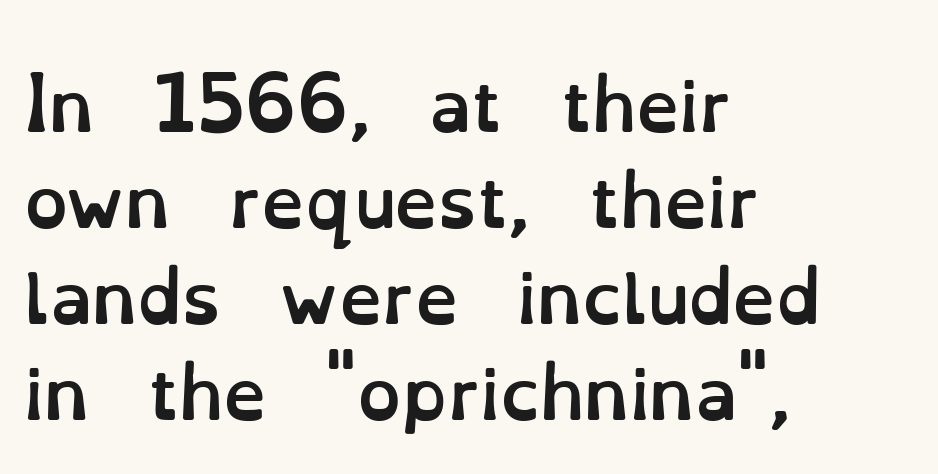
Q: Is the text bold? A: Yes.
Q: Is the text italic (slanted)? A: No, it is upright.
Q: Is the text underlined? A: No.
Q: How is the paragraph aligned? A: Left-aligned.
Q: Is the spacing between letters normal or unusually wide? A: Normal.
Q: Is the spacing between lines tight, normal or loose? A: Normal.
Q: Width (condensed, normal, or wide)? A: Normal.
Q: Stroke contrast? A: Low.
Q: x-height? A: Small.
Q: Monospaced? A: No.
